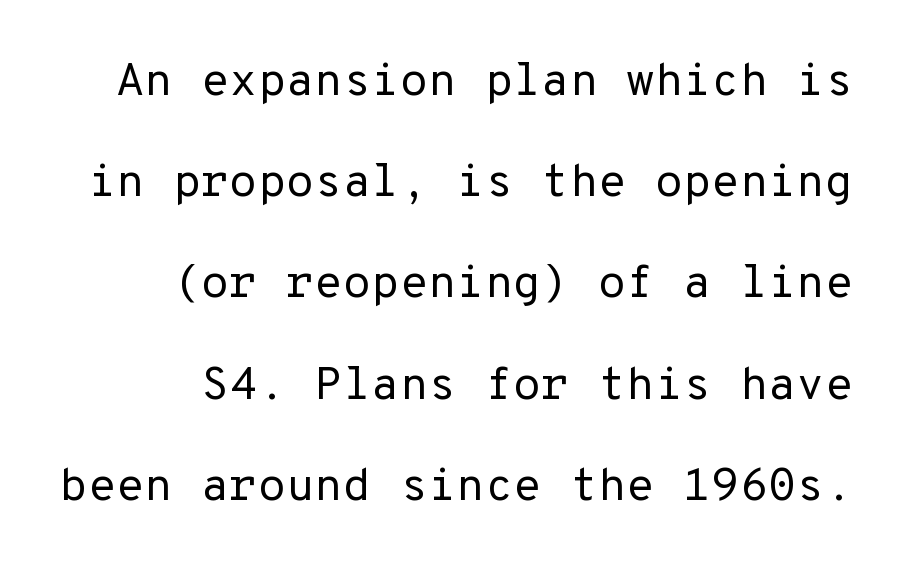
The image shows 46 px regular-weight sans-serif type, upright; set loose line spacing (2.2x), normal letter spacing, not underlined; low stroke contrast and a medium x-height.
